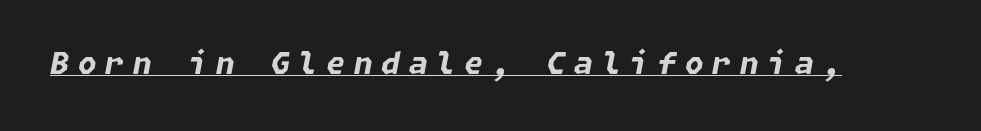
Q: Is the text bold? A: Yes.
Q: Is the text italic (slanted)? A: Yes, it leans right by about 11 degrees.
Q: Is the text underlined? A: Yes.
Q: Is the spacing between letters normal or unusually wide? A: Unusually wide.
Q: Width (condensed, normal, or wide)? A: Normal.
Q: Stroke contrast? A: Low.
Q: x-height? A: Medium.
